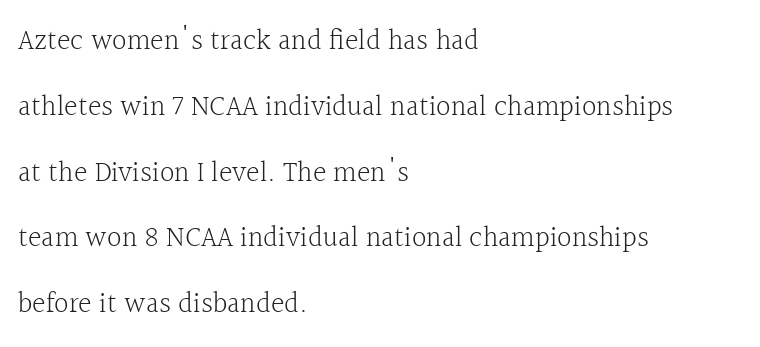
{"serif": "yes", "italic": "no", "bold": "no", "weight": "light", "width": "normal", "x_height": "medium", "monospaced": "no", "underline": "no", "align": "left", "line_spacing": "loose", "line_spacing_ratio": 2.27, "letter_spacing": "normal", "letter_spacing_em": 0.0, "glyph_px": 29}
